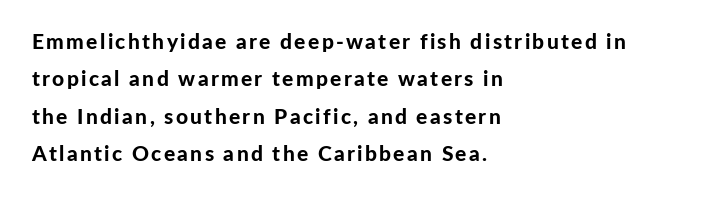
Q: Is the text bold? A: Yes.
Q: Is the text italic (slanted)? A: No, it is upright.
Q: Is the text underlined? A: No.
Q: How is the paragraph aligned? A: Left-aligned.
